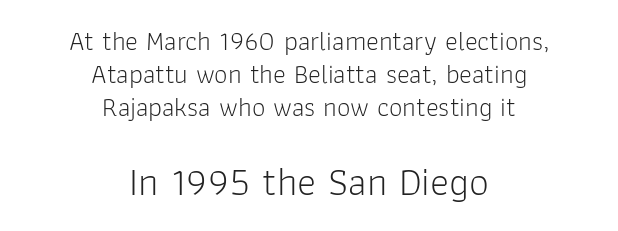
The image shows 40 px light sans-serif type, upright; set centered, line spacing 1.22x, normal letter spacing, not underlined; the second (bottom) block is 1.48x larger; low stroke contrast and a medium x-height.
